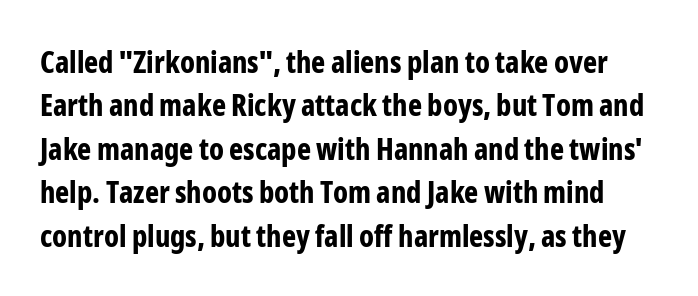
The image shows 30 px bold, condensed sans-serif type, upright; set normal line spacing (1.45x), normal letter spacing, not underlined; low stroke contrast and a medium x-height.
